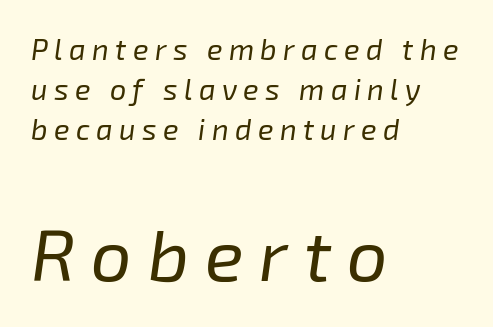
Q: Is the text bold? A: No.
Q: Is the text italic (slanted)? A: Yes, it leans right by about 8 degrees.
Q: Is the text underlined? A: No.
Q: How is the paragraph aligned? A: Left-aligned.
Q: Is the spacing between letters normal or unusually wide? A: Unusually wide.
Q: Is the spacing between lines tight, normal or loose? A: Normal.
Q: Which block of text is set in a larger size, the first (top) or the second (bottom)? A: The second (bottom) one.
Q: Width (condensed, normal, or wide)? A: Normal.
Q: Stroke contrast? A: Low.
Q: x-height? A: Medium.
Q: Monospaced? A: No.
